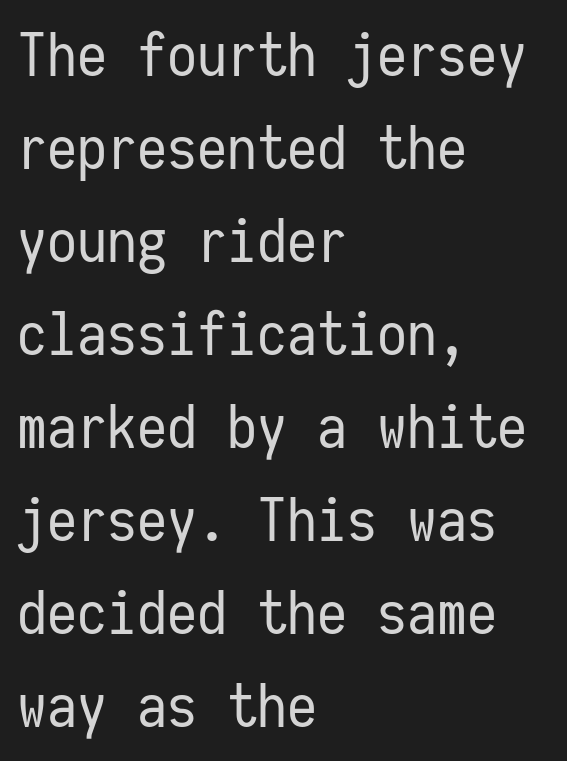
The image shows 60 px regular-weight, condensed sans-serif type, upright, monospaced; set left-aligned, normal line spacing (1.55x), normal letter spacing, not underlined; low stroke contrast and a medium x-height.
